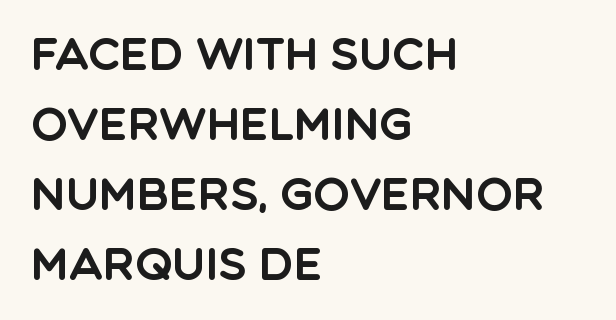
{"serif": "no", "italic": "no", "width": "normal", "x_height": "large", "monospaced": "no", "underline": "no", "align": "left", "line_spacing": "normal", "line_spacing_ratio": 1.59, "letter_spacing": "normal", "letter_spacing_em": 0.0, "glyph_px": 44}
